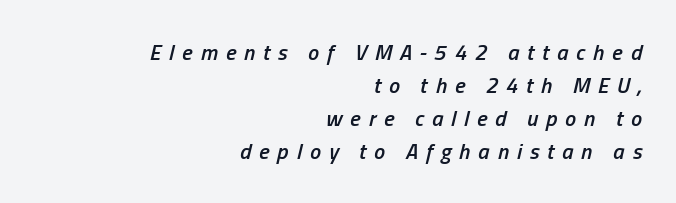
Q: Is the text bold? A: Semi-bold.
Q: Is the text italic (slanted)? A: Yes, it leans right by about 13 degrees.
Q: Is the text underlined? A: No.
Q: How is the paragraph aligned? A: Right-aligned.
Q: Is the spacing between letters normal or unusually wide? A: Unusually wide.
Q: Is the spacing between lines tight, normal or loose? A: Normal.
